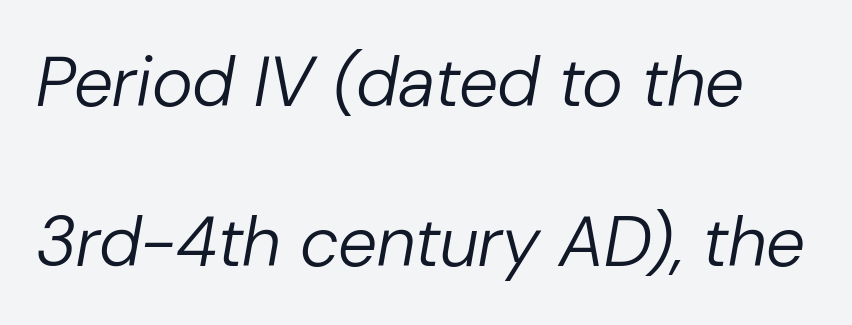
An italicized treatment has been applied to the whole sample. The characters are drawn with everyday or finer stroke widths. Default kerning and tracking; the words read as compact shapes. Do the characters align in a grid? No, the font is proportional.
